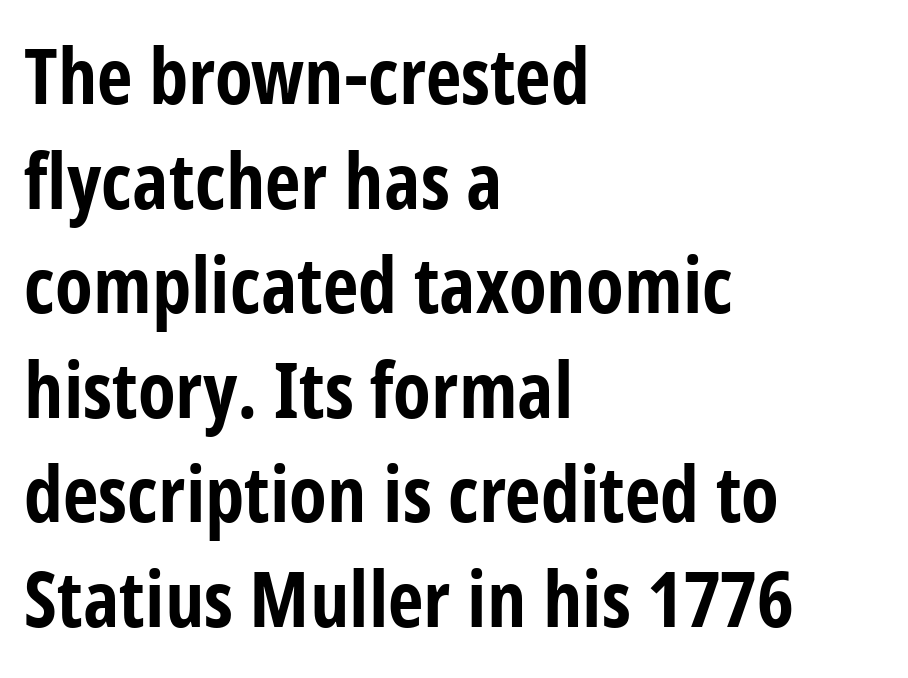
The text block is weighted toward the left margin, trailing off unevenly rightward. A sans-serif font was chosen for this passage. Characters follow at the spacing the type designer built in. The type sits square on the baseline with zero lean. These lines carry a lot of weight — the face is fully bold.
